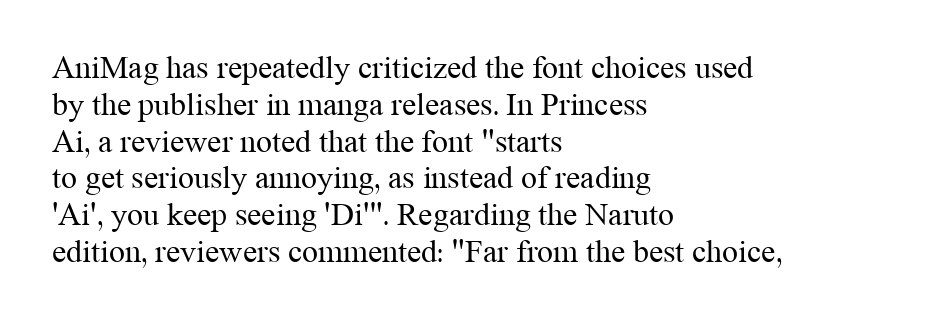
This rendering employs a face with finishing strokes, i.e., a serif. Leading is clearly below the norm, producing a dense column. Is there any slant? The stems are plumb. Anything drawn beneath the words? Only blank space. The font sits on the lighter half of the weight spectrum, regular included.
